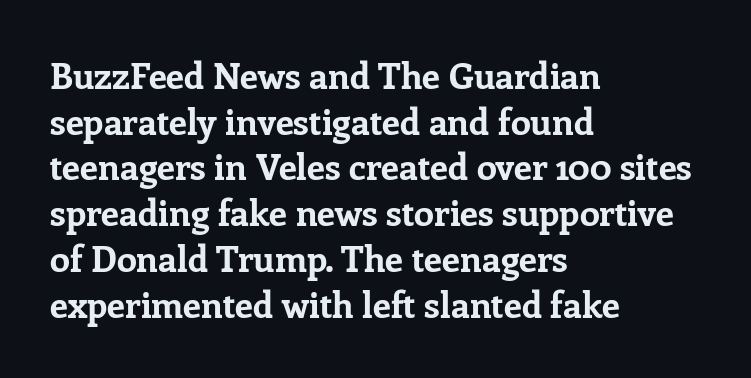
The image shows 36 px bold serif type, upright; set left-aligned, normal line spacing (1.27x), normal letter spacing, not underlined; low stroke contrast and a medium x-height.
